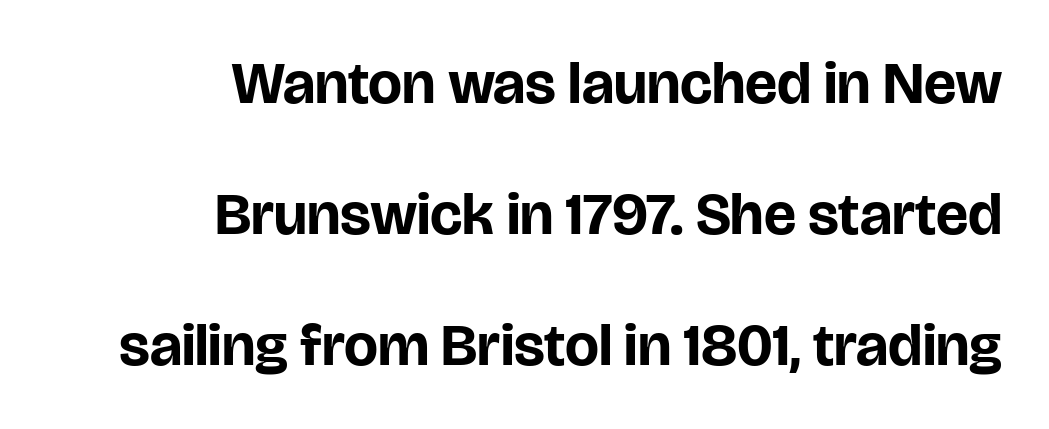
Q: Is the text bold? A: Yes.
Q: Is the text italic (slanted)? A: No, it is upright.
Q: Is the typeface a serif or a sans-serif typeface? A: Sans-serif.
Q: Is the text underlined? A: No.
Q: How is the paragraph aligned? A: Right-aligned.
Q: Is the spacing between letters normal or unusually wide? A: Normal.
Q: Is the spacing between lines tight, normal or loose? A: Loose.
Q: Width (condensed, normal, or wide)? A: Normal.
Q: Stroke contrast? A: Low.
Q: x-height? A: Large.
Q: Monospaced? A: No.
